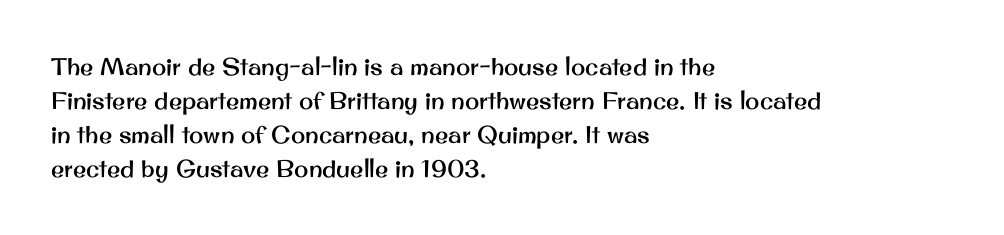
Here the glyphs are tracked normally, forming tight word shapes. A typesetter would call this leading conventional body-copy spacing. Descenders hang freely into open space. Typeset ragged right — the left edge is the straight one. Posture: upright roman.
